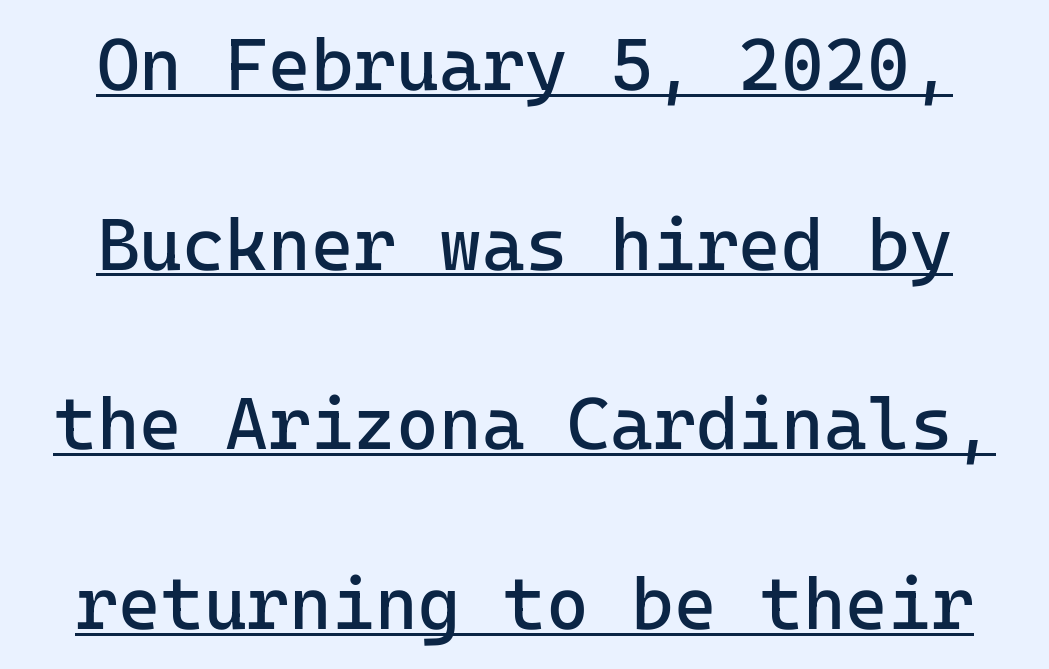
The image shows 73 px regular-weight sans-serif type, upright; set loose line spacing (2.46x), normal letter spacing, underlined; low stroke contrast and a medium x-height.
